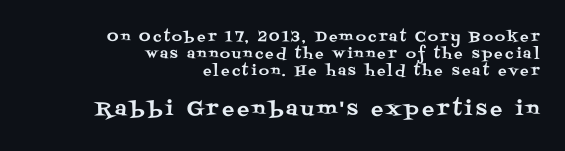
Alignment: flush right. Characters remain perfectly vertical along every line. This rendering features lettering with no underline. Top chunk: small. Bottom chunk: large.
